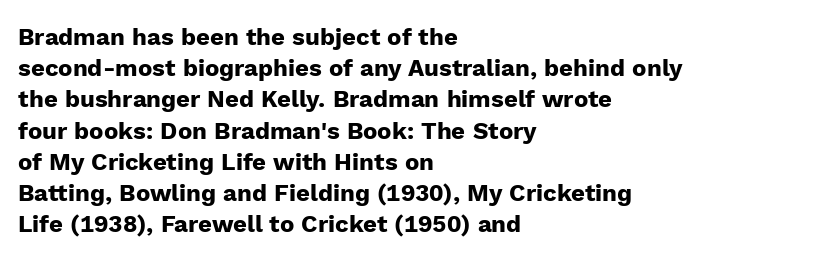
Every letter is thick-stroked: bold, no question. Line starts are locked; line ends wander. What's the leading like? Ordinary, nothing unusual. Glance below the letters and you will spot only blank space.
